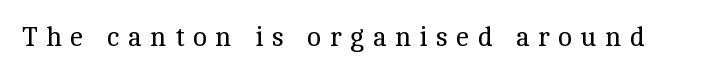
Q: Is the text bold? A: No.
Q: Is the text italic (slanted)? A: No, it is upright.
Q: Is the text underlined? A: No.
Q: Is the spacing between letters normal or unusually wide? A: Unusually wide.
